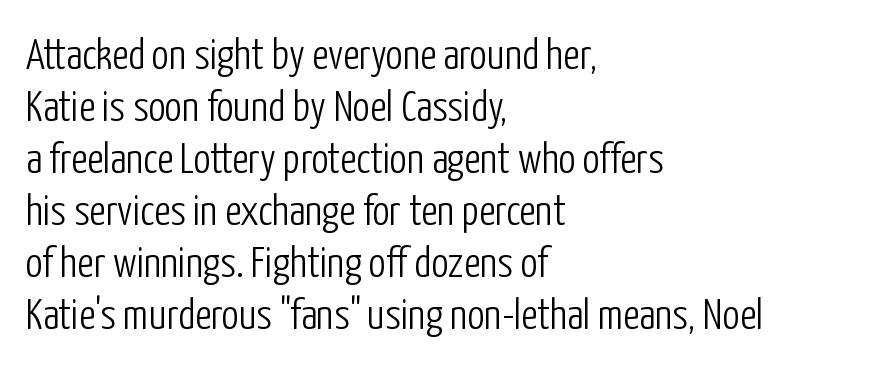
Is this a fixed-width face? No — the glyphs have proportional, varying widths. No italicization has been applied; the sample stays upright. The face used here is a sans, in the tradition of grotesques and geometrics. Does the copy run flush right? No — it runs flush left.
